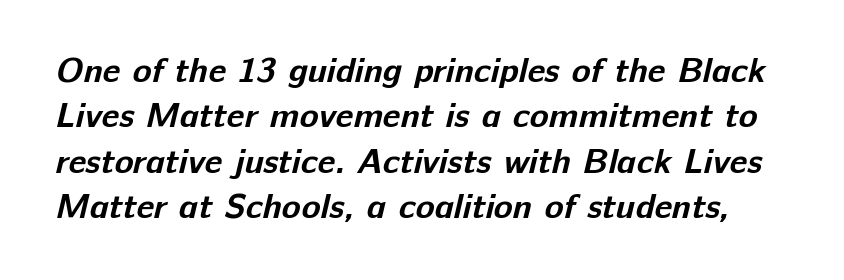
The image shows 35 px bold sans-serif type; set normal line spacing (1.3x), normal letter spacing, not underlined; low stroke contrast and a medium x-height.
